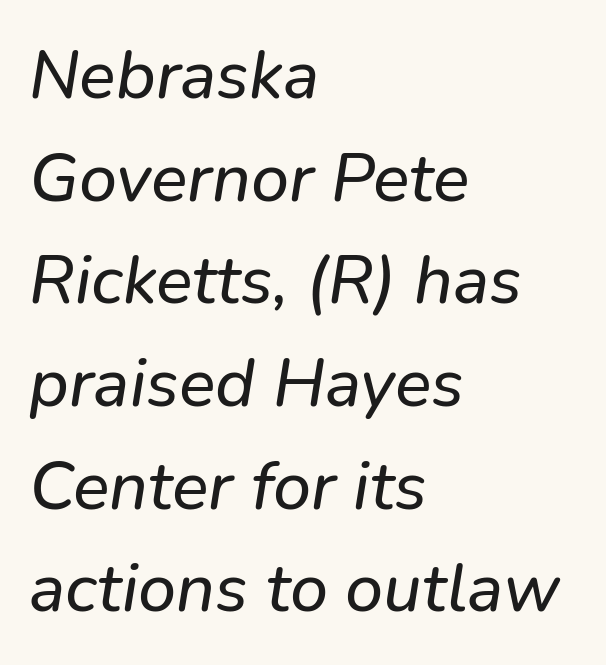
{"serif": "no", "width": "normal", "stroke_contrast": "low", "x_height": "medium", "monospaced": "no", "underline": "no", "align": "left", "line_spacing": "normal", "line_spacing_ratio": 1.51, "letter_spacing": "normal", "letter_spacing_em": 0.0, "glyph_px": 68}
